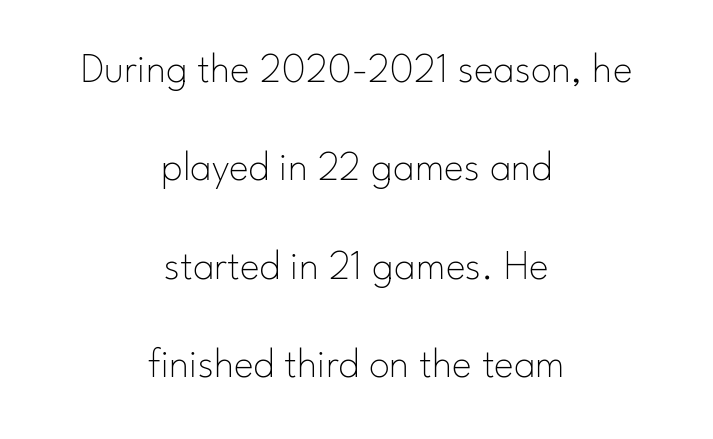
Q: Is the text bold? A: No.
Q: Is the text italic (slanted)? A: No, it is upright.
Q: Is the typeface a serif or a sans-serif typeface? A: Sans-serif.
Q: Is the text underlined? A: No.
Q: How is the paragraph aligned? A: Centered.
Q: Is the spacing between letters normal or unusually wide? A: Normal.
Q: Is the spacing between lines tight, normal or loose? A: Loose.
Q: Width (condensed, normal, or wide)? A: Normal.
Q: Stroke contrast? A: Low.
Q: x-height? A: Small.
Q: Monospaced? A: No.
